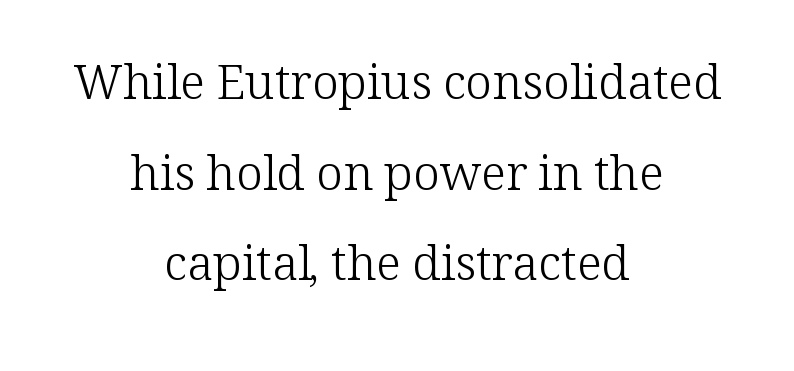
Letters have the restrained weight of plain body copy at most. The letters advance in unequal steps, a hallmark of proportional type. Designer's note — italics off, roman on. Which margin do the lines hug? Neither — every line sits in the middle.
